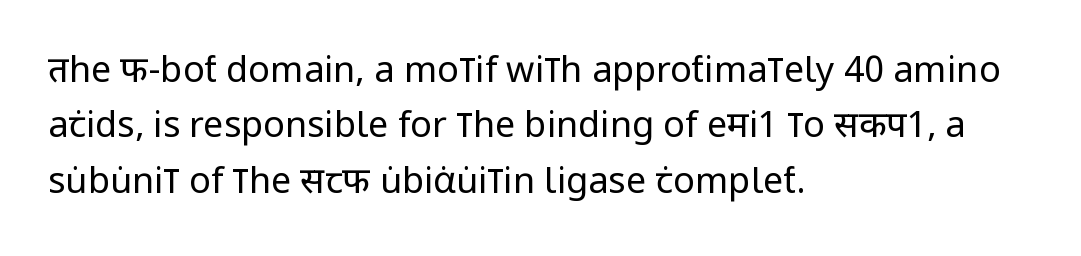
The image shows 36 px regular-weight, condensed sans-serif type, upright; set left-aligned, normal line spacing (1.54x), normal letter spacing, not underlined; low stroke contrast and a large x-height.
